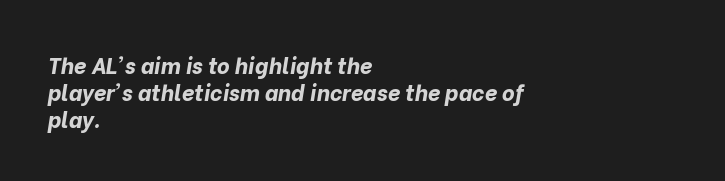
{"italic": "yes", "lean": "right", "slant_degrees": 10, "bold": "yes", "underline": "no", "align": "left", "line_spacing_ratio": 1.22, "letter_spacing": "normal", "letter_spacing_em": 0.0, "glyph_px": 22}
